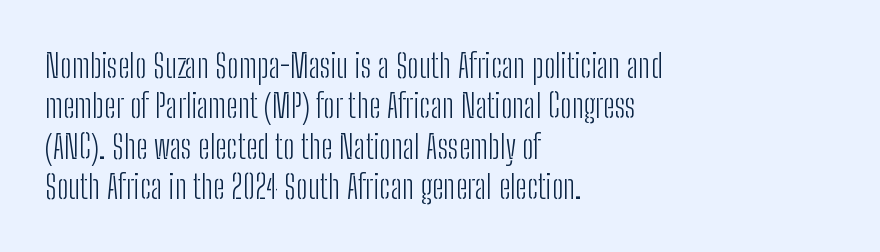
The image shows 33 px light, condensed sans-serif type, upright; set left-aligned, line spacing 1.22x, normal letter spacing, not underlined; low stroke contrast and a medium x-height.
